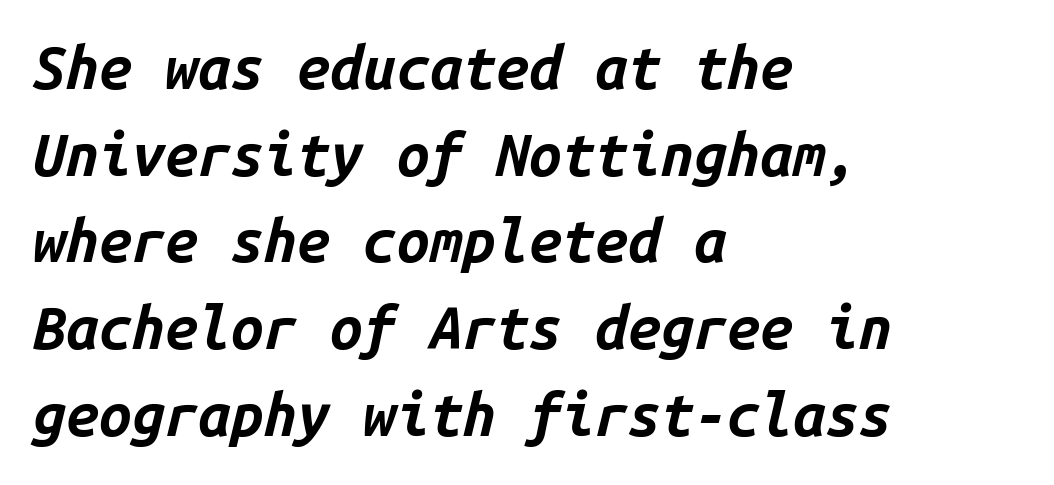
Q: Is the text bold? A: Yes.
Q: Is the text italic (slanted)? A: Yes, it leans right by about 14 degrees.
Q: Is the text underlined? A: No.
Q: How is the paragraph aligned? A: Left-aligned.
Q: Is the spacing between letters normal or unusually wide? A: Normal.
Q: Is the spacing between lines tight, normal or loose? A: Normal.
Q: Width (condensed, normal, or wide)? A: Normal.
Q: Stroke contrast? A: Low.
Q: x-height? A: Medium.
Q: Monospaced? A: Yes.
